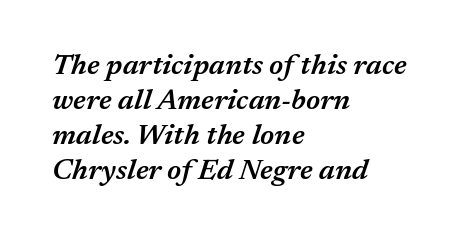
Tall strokes in this sample are angled rather than plumb. Every row of glyphs begins at an identical x-position on the left. Students, note that the glyphs here touch the page at normal intervals. Every letter is mildly thick-stroked: semibold rather than bold. Each row of text sits above clean, open space. These lines are rendered in a variable-pitch font.
